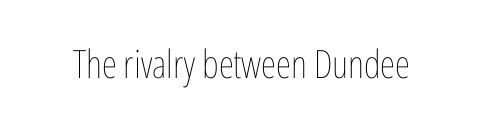
{"italic": "no", "bold": "no", "weight": "thin", "width": "condensed", "stroke_contrast": "low", "x_height": "medium", "monospaced": "no", "underline": "no", "letter_spacing": "normal", "letter_spacing_em": 0.0, "glyph_px": 39}
